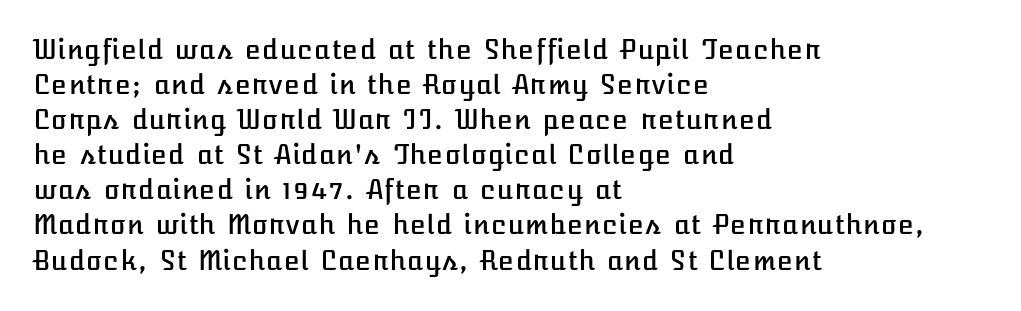
Q: Is the text italic (slanted)? A: No, it is upright.
Q: Is the text underlined? A: No.
Q: How is the paragraph aligned? A: Left-aligned.
Q: Is the spacing between letters normal or unusually wide? A: Normal.
Q: Is the spacing between lines tight, normal or loose? A: Normal.
